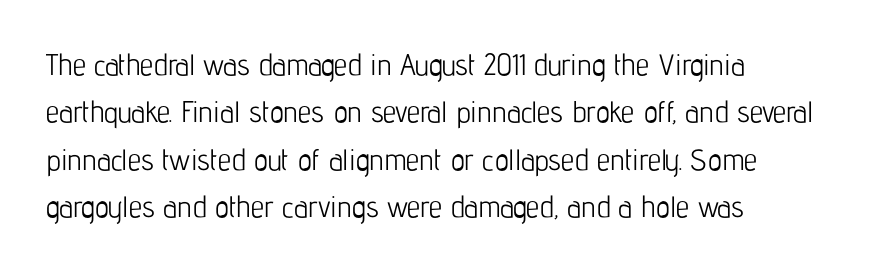
Q: Is the text bold? A: No.
Q: Is the text italic (slanted)? A: No, it is upright.
Q: Is the typeface a serif or a sans-serif typeface? A: Sans-serif.
Q: Is the text underlined? A: No.
Q: How is the paragraph aligned? A: Left-aligned.
Q: Is the spacing between letters normal or unusually wide? A: Normal.
Q: Is the spacing between lines tight, normal or loose? A: Normal.
Q: Width (condensed, normal, or wide)? A: Condensed.
Q: Stroke contrast? A: Low.
Q: x-height? A: Medium.
Q: Monospaced? A: No.
